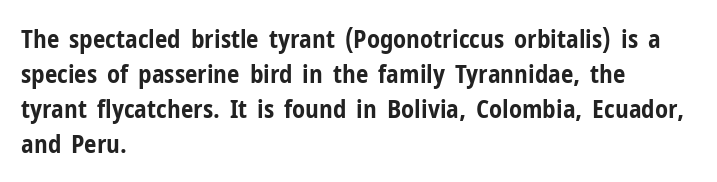
Nope, not italic — everything's standing straight. Regular leading. Teacher's note: observe the even left margin — that is flush-left alignment. The space beneath each line is pristine and unruled. Glyph-to-glyph distance matches everyday printed text.
